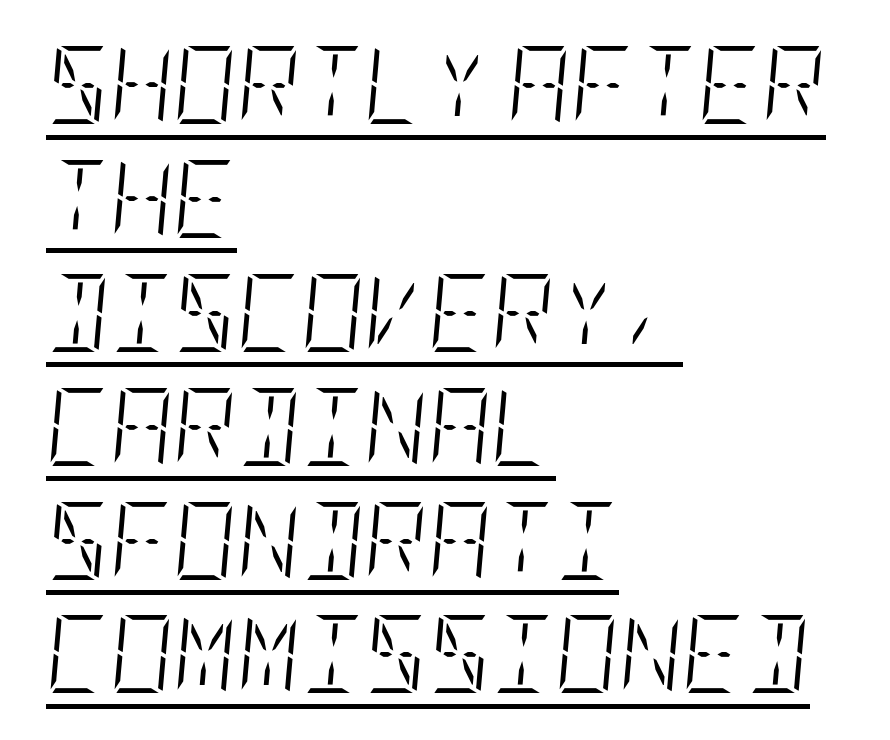
Q: Is the text bold? A: No.
Q: Is the text italic (slanted)? A: Yes, it leans right by about 5 degrees.
Q: Is the text underlined? A: Yes.
Q: How is the paragraph aligned? A: Left-aligned.
Q: Is the spacing between letters normal or unusually wide? A: Normal.
Q: Is the spacing between lines tight, normal or loose? A: Normal.
Q: Width (condensed, normal, or wide)? A: Condensed.
Q: Stroke contrast? A: Low.
Q: x-height? A: Large.
